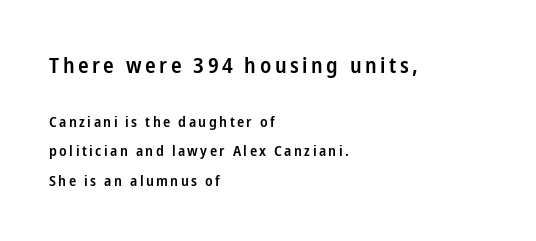
Q: Is the text bold? A: Semi-bold.
Q: Is the text italic (slanted)? A: No, it is upright.
Q: Is the text underlined? A: No.
Q: How is the paragraph aligned? A: Left-aligned.
Q: Is the spacing between lines tight, normal or loose? A: Loose.
Q: Which block of text is set in a larger size, the first (top) or the second (bottom)? A: The first (top) one.
